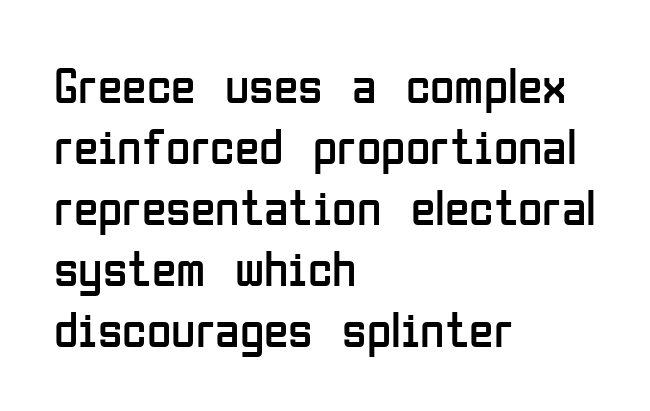
Q: Is the text bold? A: No.
Q: Is the text italic (slanted)? A: No, it is upright.
Q: Is the typeface a serif or a sans-serif typeface? A: Sans-serif.
Q: Is the text underlined? A: No.
Q: How is the paragraph aligned? A: Left-aligned.
Q: Is the spacing between letters normal or unusually wide? A: Normal.
Q: Width (condensed, normal, or wide)? A: Condensed.
Q: Stroke contrast? A: Low.
Q: x-height? A: Medium.
Q: Monospaced? A: No.
